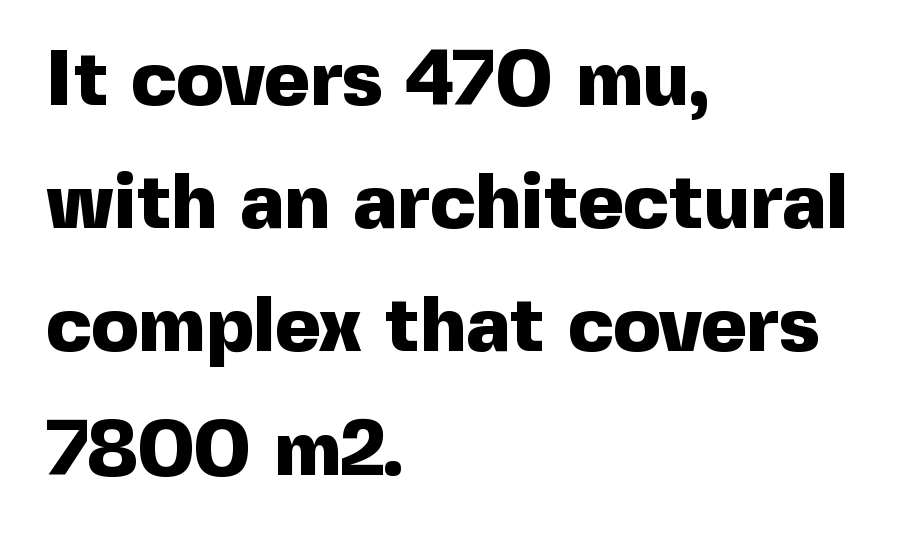
{"serif": "no", "italic": "no", "bold": "yes", "weight": "heavy", "width": "normal", "x_height": "medium", "monospaced": "no", "underline": "no", "align": "left", "line_spacing": "normal", "line_spacing_ratio": 1.58, "letter_spacing": "normal", "letter_spacing_em": 0.0, "glyph_px": 78}
